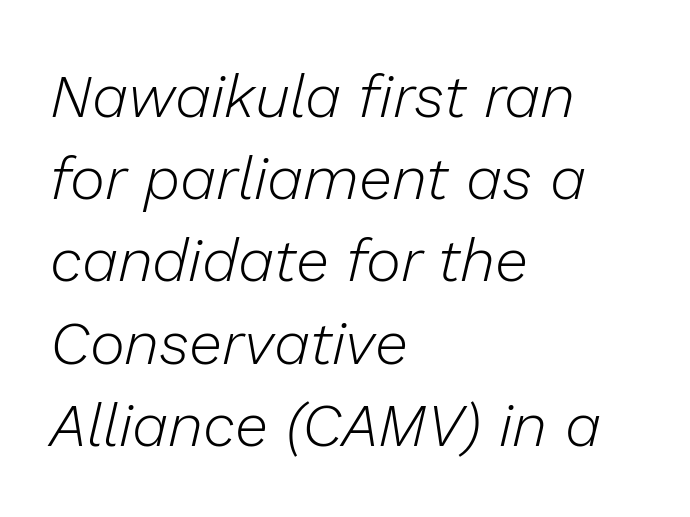
Q: Is the text bold? A: No.
Q: Is the text italic (slanted)? A: Yes, it leans right by about 13 degrees.
Q: Is the text underlined? A: No.
Q: How is the paragraph aligned? A: Left-aligned.
Q: Is the spacing between letters normal or unusually wide? A: Normal.
Q: Is the spacing between lines tight, normal or loose? A: Normal.
Q: Width (condensed, normal, or wide)? A: Normal.
Q: Stroke contrast? A: Low.
Q: x-height? A: Medium.
Q: Monospaced? A: No.
